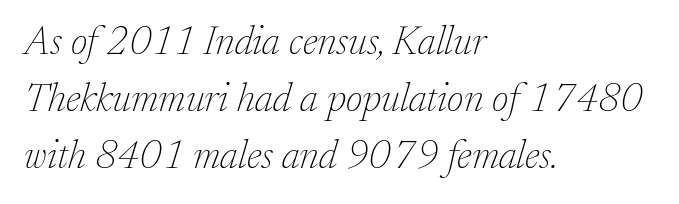
The zone under the glyphs is completely vacant. Yep, those are serifs on the letters. Nothing heavy about these letters — not bold at all. Where is the straight margin? On the left. The axis of the letterforms is tilted away from vertical. Each new line begins a customary step beneath the previous one.
